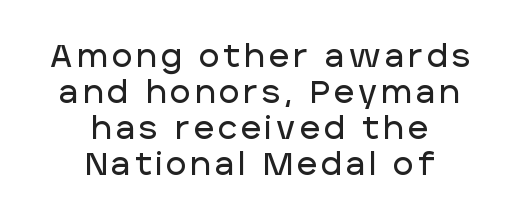
The image shows 31 px sans-serif type, upright; set centered, line spacing 1.16x, not underlined; low stroke contrast and a large x-height.
